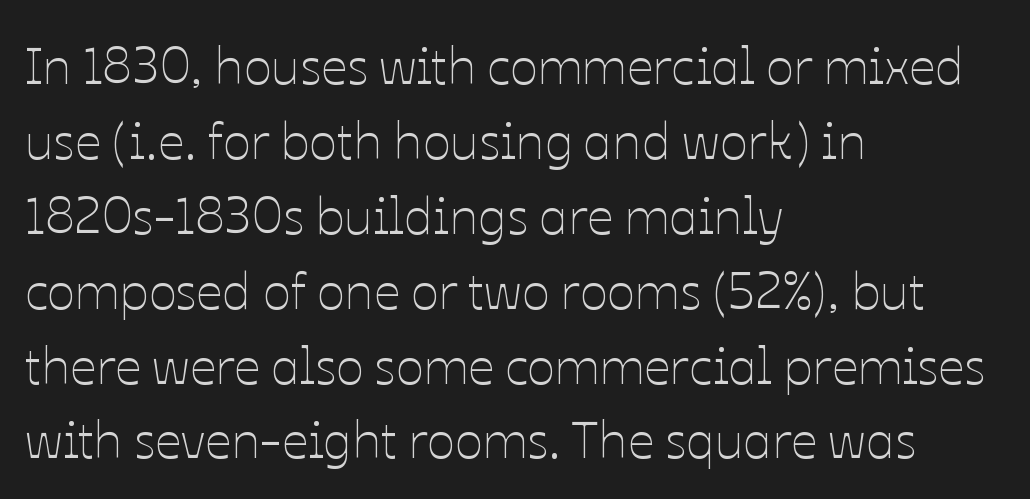
The image shows 52 px thin type, upright; set left-aligned, normal line spacing (1.44x), normal letter spacing, not underlined; low stroke contrast and a medium x-height.
